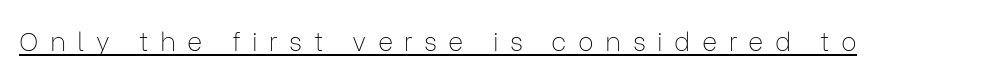
{"italic": "no", "bold": "no", "underline": "yes", "letter_spacing": "wide", "letter_spacing_em": 0.44, "glyph_px": 26}
